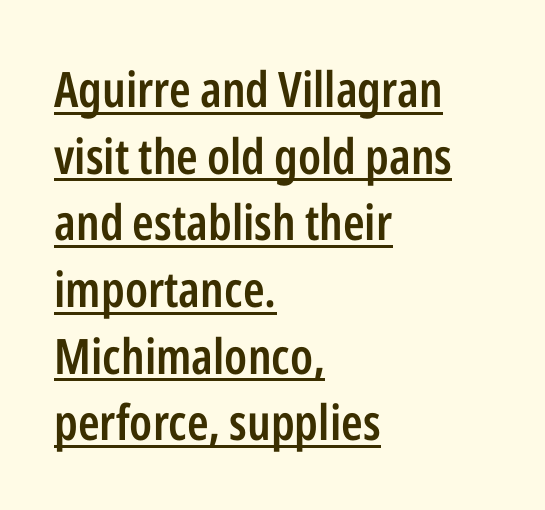
The image shows 49 px semibold, condensed sans-serif type, upright; set left-aligned, normal line spacing (1.36x), normal letter spacing, underlined; low stroke contrast and a medium x-height.
